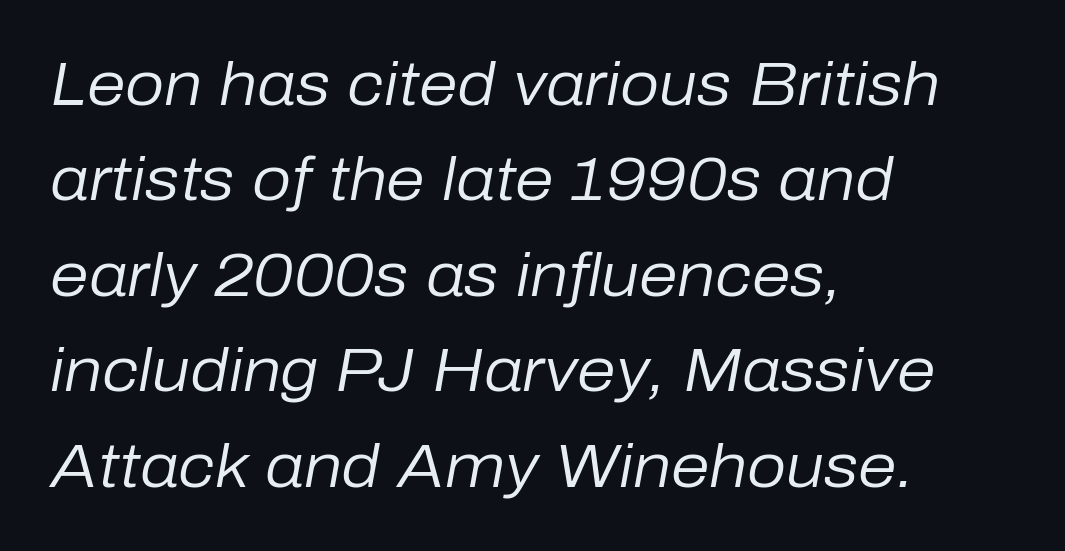
{"italic": "yes", "lean": "right", "slant_degrees": 10, "bold": "no", "weight": "regular", "width": "normal", "stroke_contrast": "low", "x_height": "medium", "monospaced": "no", "underline": "no", "align": "left", "line_spacing": "normal", "line_spacing_ratio": 1.54, "letter_spacing": "normal", "letter_spacing_em": 0.0, "glyph_px": 62}
